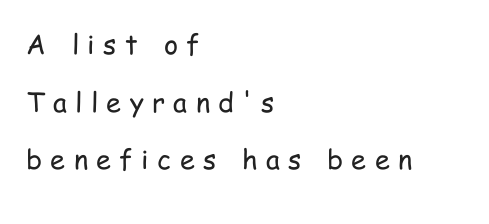
The image shows 27 px text type, upright; set left-aligned, loose line spacing (2.13x), unusually wide letter spacing (+0.31 em), not underlined.
